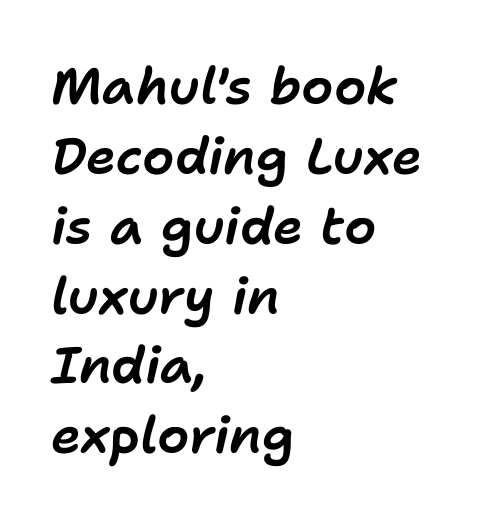
The image shows 51 px text type, italic (leaning right); set left-aligned, normal line spacing (1.37x), normal letter spacing, not underlined; low stroke contrast and a medium x-height.
